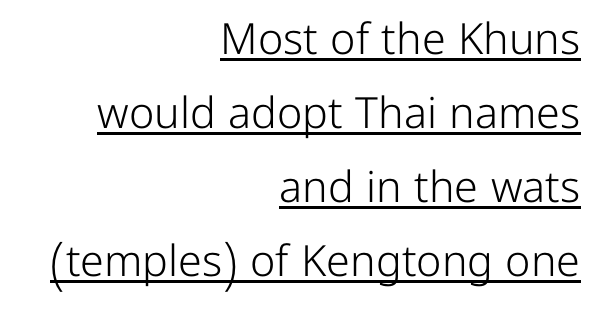
The image shows 43 px light sans-serif type, upright; set right-aligned, line spacing 1.72x, normal letter spacing, underlined; low stroke contrast and a medium x-height.
